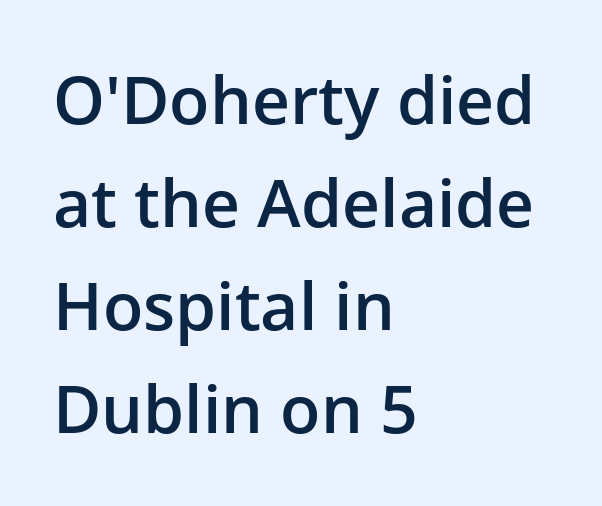
Does the copy run flush right? No — it runs flush left. Think of a printed novel: that variable character pitch is what you see here. Each glyph is drawn with semibold strokes, heavier than normal yet not fully bold. The type sits square on the baseline with zero lean. The passage shown is not underscored anywhere. Successive baselines arrive at the customary interval.
